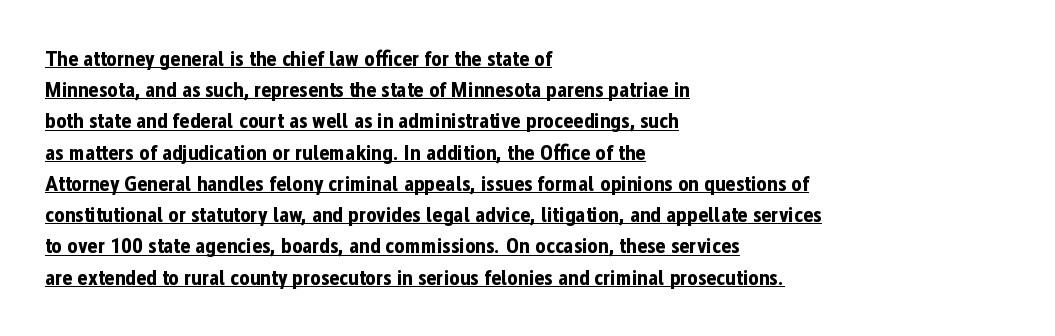
The image shows 22 px bold type, upright; set left-aligned, normal line spacing (1.42x), normal letter spacing, underlined.
